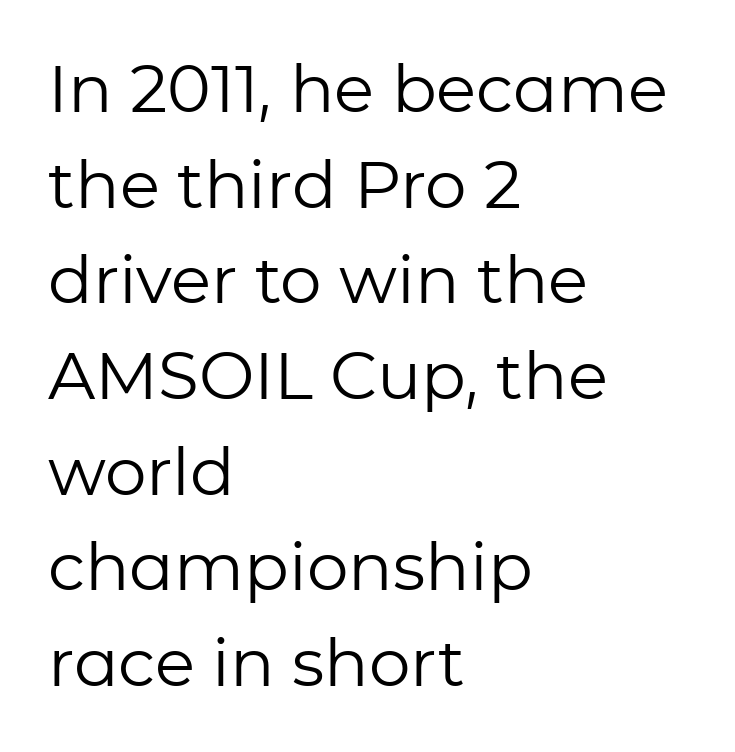
Teacher's note: observe the even left margin — that is flush-left alignment. A sans-serif font was chosen for this passage. Baseline-to-baseline distance is the conventional proportion of letter height. These lines were composed using upright roman letters.
